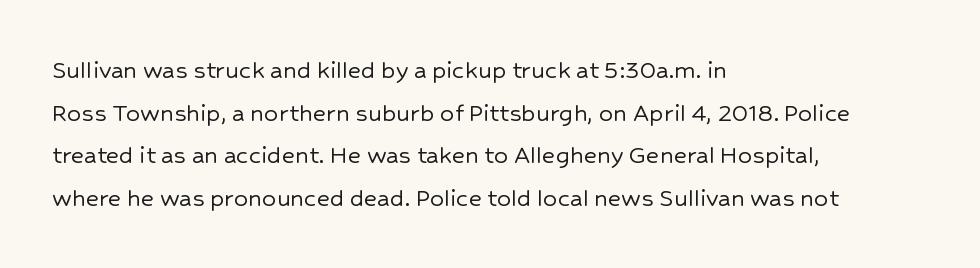
Q: Is the text italic (slanted)? A: No, it is upright.
Q: Is the typeface a serif or a sans-serif typeface? A: Sans-serif.
Q: Is the text underlined? A: No.
Q: How is the paragraph aligned? A: Left-aligned.
Q: Is the spacing between letters normal or unusually wide? A: Normal.
Q: Is the spacing between lines tight, normal or loose? A: Normal.
Q: Width (condensed, normal, or wide)? A: Normal.
Q: Stroke contrast? A: Low.
Q: x-height? A: Medium.
Q: Monospaced? A: No.
